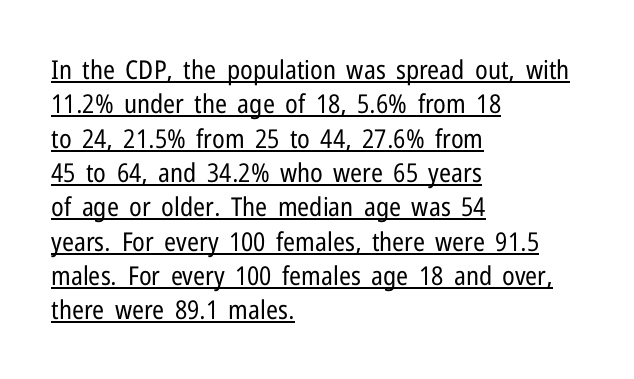
Q: Is the text bold? A: No.
Q: Is the text italic (slanted)? A: No, it is upright.
Q: Is the text underlined? A: Yes.
Q: How is the paragraph aligned? A: Left-aligned.
Q: Is the spacing between letters normal or unusually wide? A: Normal.
Q: Is the spacing between lines tight, normal or loose? A: Normal.
